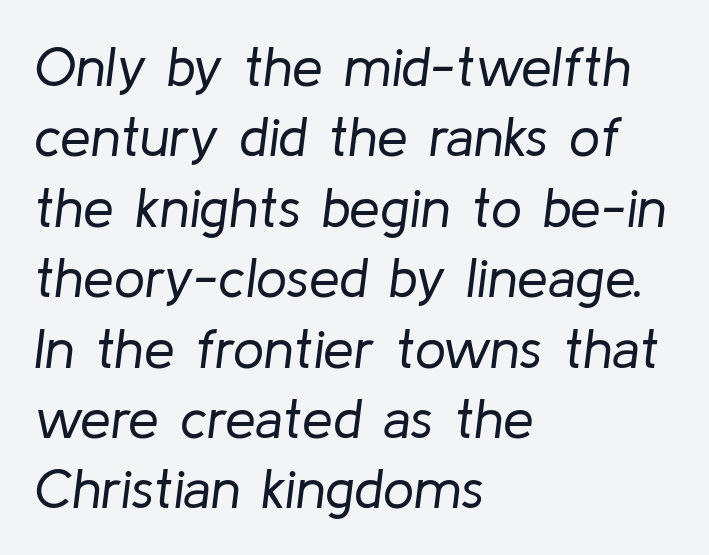
{"italic": "yes", "lean": "right", "slant_degrees": 8, "bold": "no", "weight": "regular", "width": "normal", "stroke_contrast": "low", "x_height": "medium", "monospaced": "no", "underline": "no", "align": "left", "line_spacing": "normal", "line_spacing_ratio": 1.28, "letter_spacing": "normal", "letter_spacing_em": 0.0, "glyph_px": 55}
